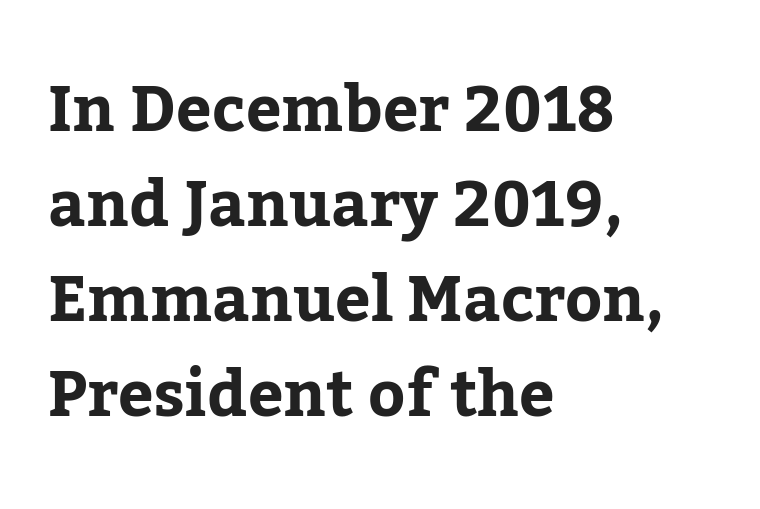
If you measured baseline to baseline, you'd find a middling distance. This sample has the flowing, uneven cadence of proportional lettering. The letters stand straight up with perfectly vertical stems. Compared with typical body copy, the letter spacing here is the same. One-word summary of the alignment: left. This sample uses a serif face.
